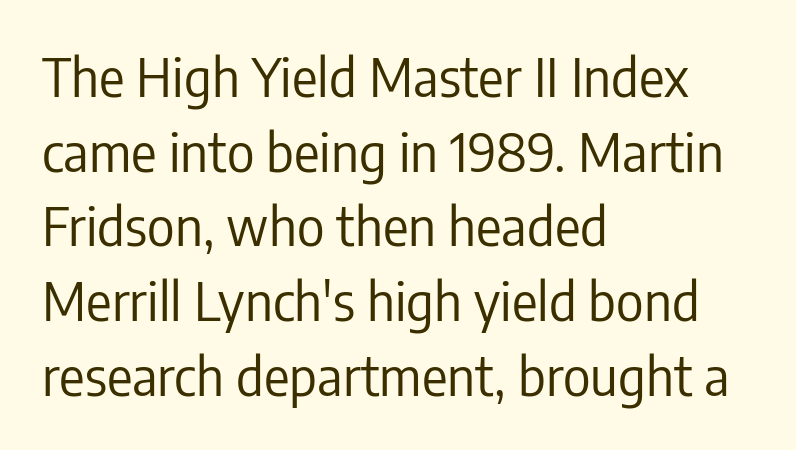
The image shows 53 px regular-weight, condensed sans-serif type, upright; set left-aligned, normal line spacing (1.41x), normal letter spacing, not underlined; low stroke contrast and a medium x-height.
